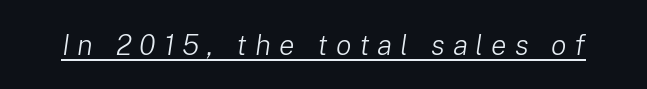
The image shows 29 px light type, italic (leaning right); set unusually wide letter spacing (+0.27 em), underlined; low stroke contrast and a medium x-height.
